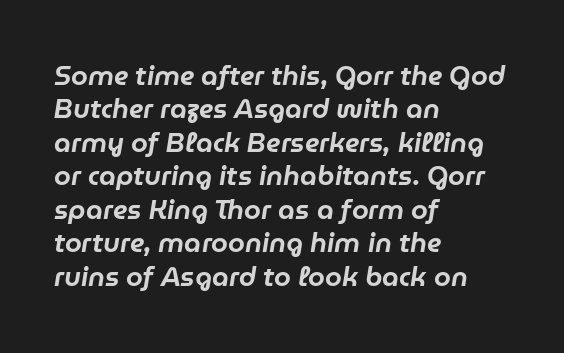
Compared with ordinary roman type, these characters are visibly tilted. If you drew a ruler down the left edge, every line would touch it. No extra tracking has been applied to these lines. Only glyphs here, with clear space below each row.
